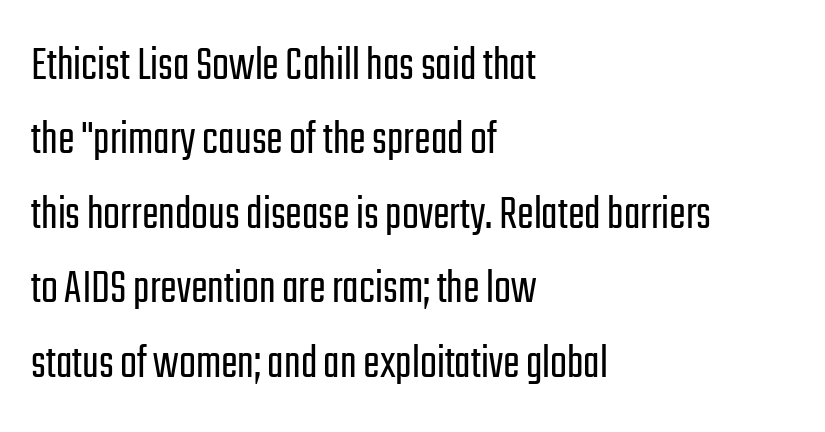
Q: Is the text bold? A: No.
Q: Is the text italic (slanted)? A: No, it is upright.
Q: Is the typeface a serif or a sans-serif typeface? A: Sans-serif.
Q: Is the text underlined? A: No.
Q: How is the paragraph aligned? A: Left-aligned.
Q: Is the spacing between letters normal or unusually wide? A: Normal.
Q: Is the spacing between lines tight, normal or loose? A: Normal.
Q: Width (condensed, normal, or wide)? A: Condensed.
Q: Stroke contrast? A: Low.
Q: x-height? A: Medium.
Q: Monospaced? A: No.
